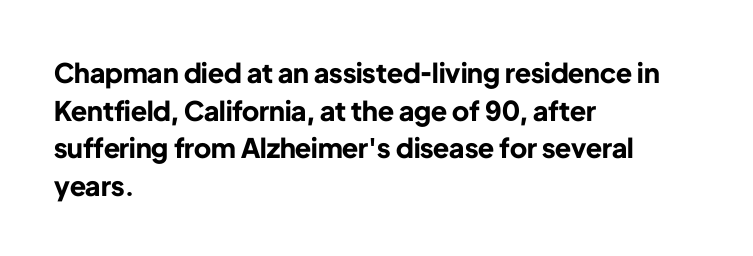
Q: Is the text bold? A: Yes.
Q: Is the text italic (slanted)? A: No, it is upright.
Q: Is the text underlined? A: No.
Q: How is the paragraph aligned? A: Left-aligned.
Q: Is the spacing between letters normal or unusually wide? A: Normal.
Q: Is the spacing between lines tight, normal or loose? A: Normal.
